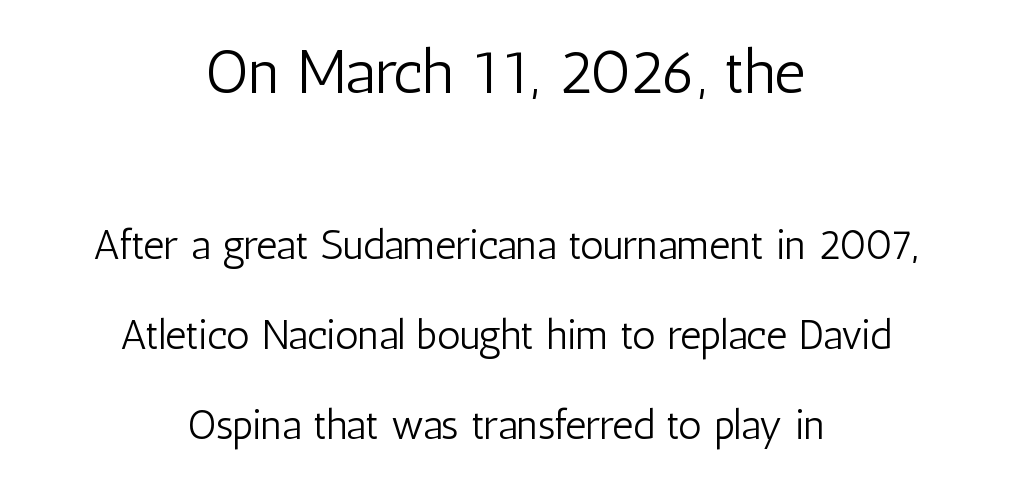
The image shows 62 px light, condensed sans-serif type, upright; set centered, loose line spacing (2.2x), normal letter spacing, not underlined; the first (top) block is 1.51x larger; low stroke contrast and a medium x-height.
